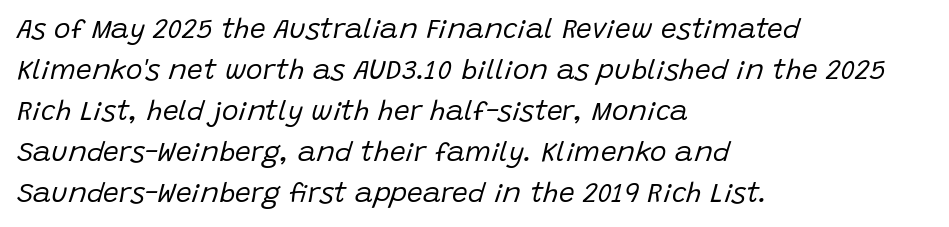
Q: Is the text bold? A: No.
Q: Is the text italic (slanted)? A: Yes, it leans right by about 15 degrees.
Q: Is the text underlined? A: No.
Q: How is the paragraph aligned? A: Left-aligned.
Q: Is the spacing between letters normal or unusually wide? A: Normal.
Q: Is the spacing between lines tight, normal or loose? A: Normal.
Q: Width (condensed, normal, or wide)? A: Normal.
Q: Stroke contrast? A: Low.
Q: x-height? A: Large.
Q: Monospaced? A: No.
